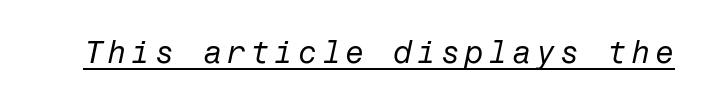
Heaviness? Minimal to ordinary, like unemphasized prose. When letters slant like this, we call the style italic. Emphasis is given by a line drawn under the lettering.
